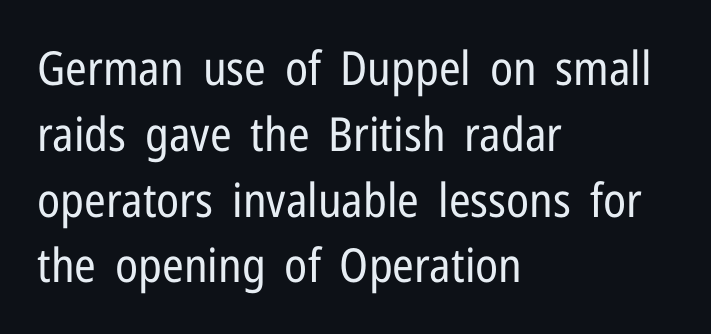
The image shows 47 px regular-weight, condensed sans-serif type, upright; set left-aligned, normal line spacing (1.4x), normal letter spacing, not underlined; low stroke contrast and a medium x-height.
